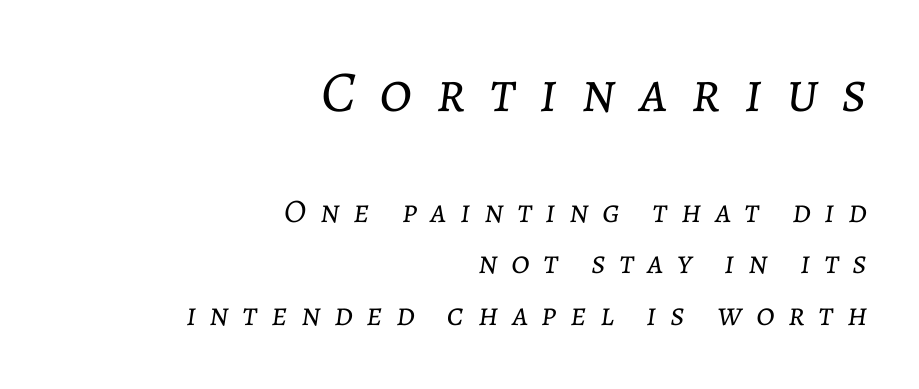
{"italic": "yes", "lean": "right", "slant_degrees": 7, "bold": "no", "weight": "light", "width": "normal", "stroke_contrast": "low", "x_height": "medium", "monospaced": "no", "underline": "no", "align": "right", "line_spacing": "normal", "line_spacing_ratio": 1.55, "letter_spacing": "wide", "letter_spacing_em": 0.41, "larger_block": "first", "size_ratio": 1.76, "glyph_px": 58}
